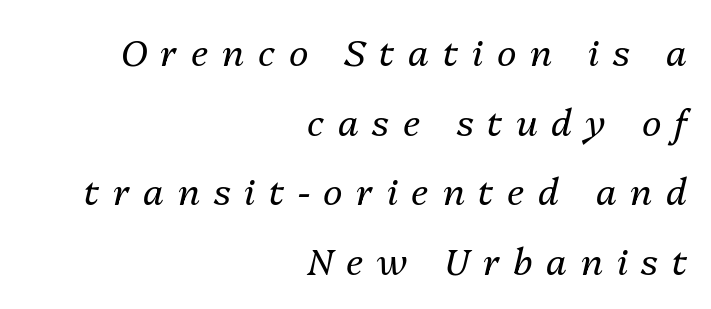
Nobody drew a line under any word here. The letters are spread apart with noticeably loose tracking. No heavy texture on the line: the type isn't bold. When letters slant like this, we call the style italic.
